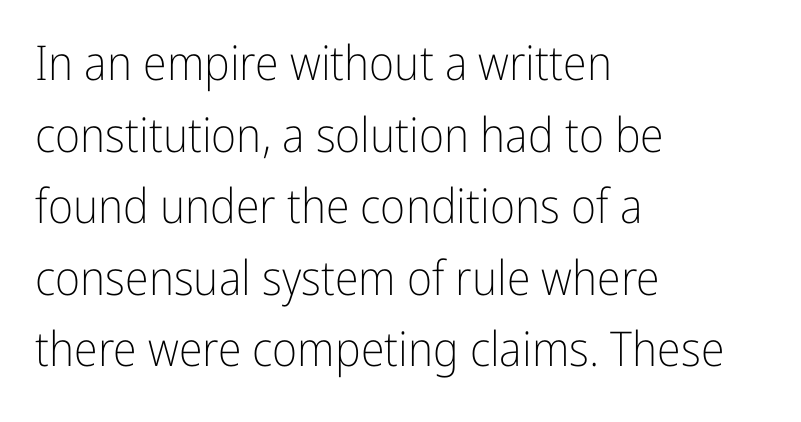
The image shows 48 px light, condensed sans-serif type, upright; set left-aligned, normal line spacing (1.49x), normal letter spacing, not underlined; low stroke contrast and a medium x-height.
